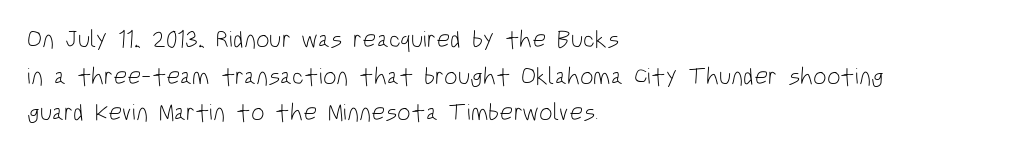
{"italic": "no", "bold": "no", "underline": "no", "align": "left", "line_spacing": "normal", "line_spacing_ratio": 1.53, "letter_spacing": "normal", "letter_spacing_em": 0.0, "glyph_px": 24}
